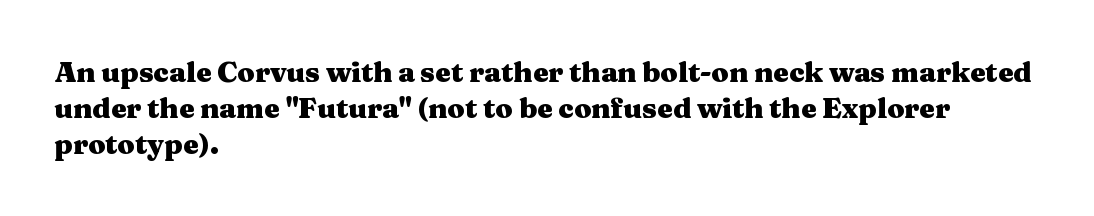
Does extra space separate the letters? No, they use regular spacing. The letters advance in unequal steps, a hallmark of proportional type. A typesetter would label this face a serif. The letters stand upright; this is a roman face. The words here are not underlined. Reading down the column, the eye jumps a familiar distance to each next line.
